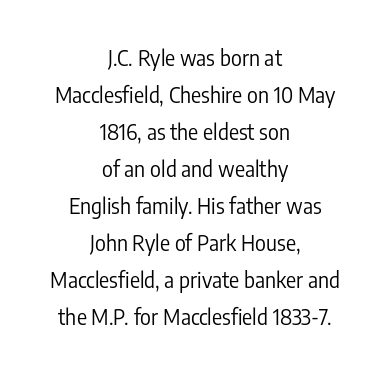
{"italic": "no", "bold": "no", "underline": "no", "align": "center", "line_spacing_ratio": 1.76, "letter_spacing": "normal", "letter_spacing_em": 0.0, "glyph_px": 21}
